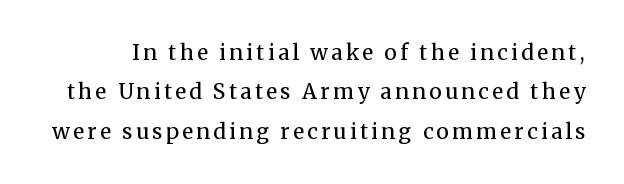
The image shows 21 px text type, upright; set line spacing 1.88x, not underlined.
